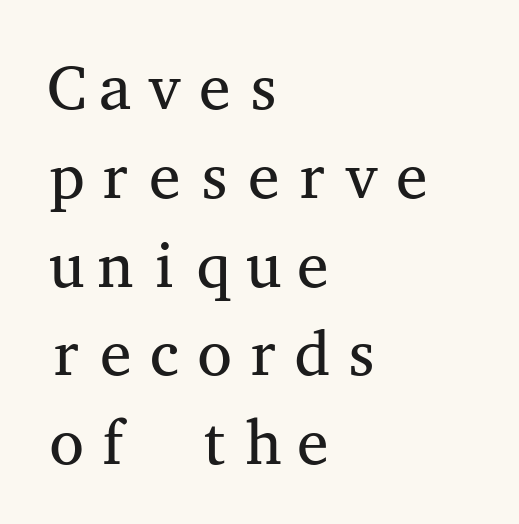
{"serif": "yes", "italic": "no", "bold": "no", "weight": "regular", "width": "wide", "stroke_contrast": "medium", "x_height": "medium", "monospaced": "yes", "underline": "no", "align": "left", "line_spacing": "normal", "line_spacing_ratio": 1.41, "letter_spacing": "normal", "letter_spacing_em": 0.0, "glyph_px": 63}
